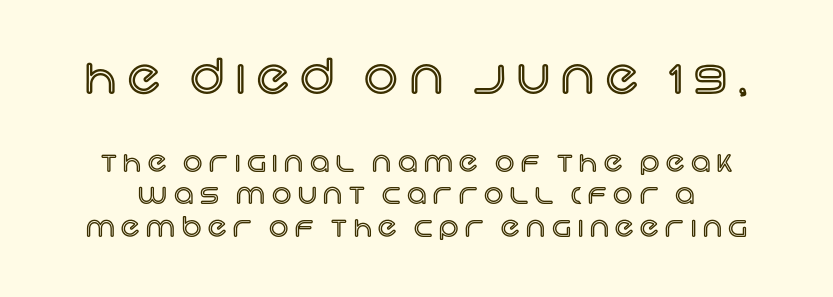
Q: Is the text italic (slanted)? A: No, it is upright.
Q: Is the text underlined? A: No.
Q: Is the spacing between letters normal or unusually wide? A: Unusually wide.
Q: Which block of text is set in a larger size, the first (top) or the second (bottom)? A: The first (top) one.
Q: Width (condensed, normal, or wide)? A: Normal.
Q: x-height? A: Large.
Q: Monospaced? A: No.
